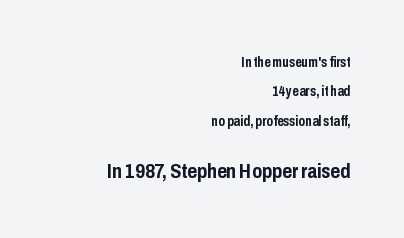
The image shows 21 px bold type, upright; set right-aligned, loose line spacing (2.1x), normal letter spacing, not underlined; the second (bottom) block is 1.5x larger.
